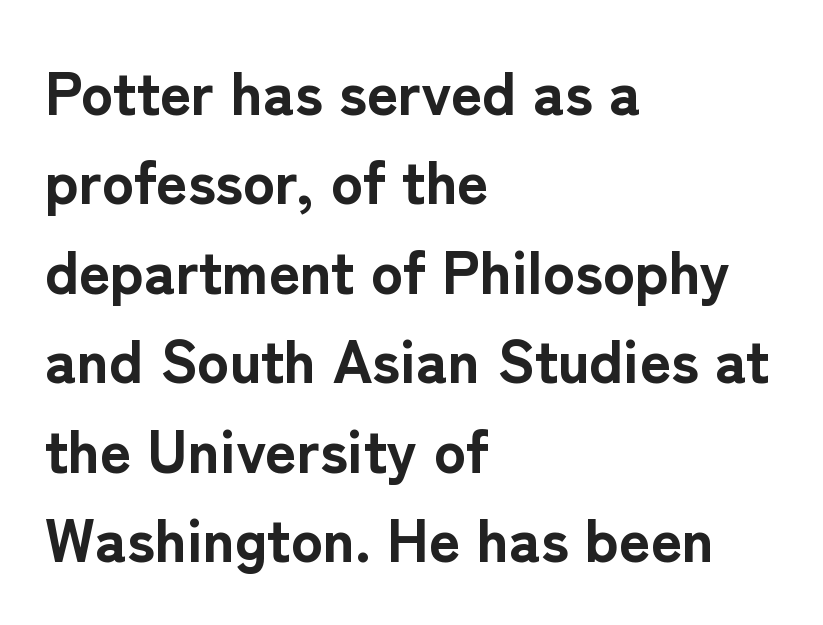
Q: Is the text bold? A: Yes.
Q: Is the text italic (slanted)? A: No, it is upright.
Q: Is the typeface a serif or a sans-serif typeface? A: Sans-serif.
Q: Is the text underlined? A: No.
Q: How is the paragraph aligned? A: Left-aligned.
Q: Is the spacing between letters normal or unusually wide? A: Normal.
Q: Is the spacing between lines tight, normal or loose? A: Normal.
Q: Width (condensed, normal, or wide)? A: Normal.
Q: Stroke contrast? A: Low.
Q: x-height? A: Medium.
Q: Monospaced? A: No.
